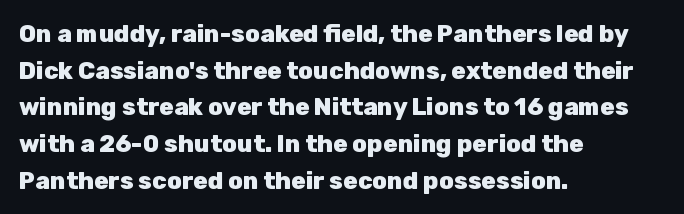
{"italic": "no", "bold": "yes", "underline": "no", "align": "left", "line_spacing": "normal", "line_spacing_ratio": 1.53, "letter_spacing": "normal", "letter_spacing_em": 0.0, "glyph_px": 24}
